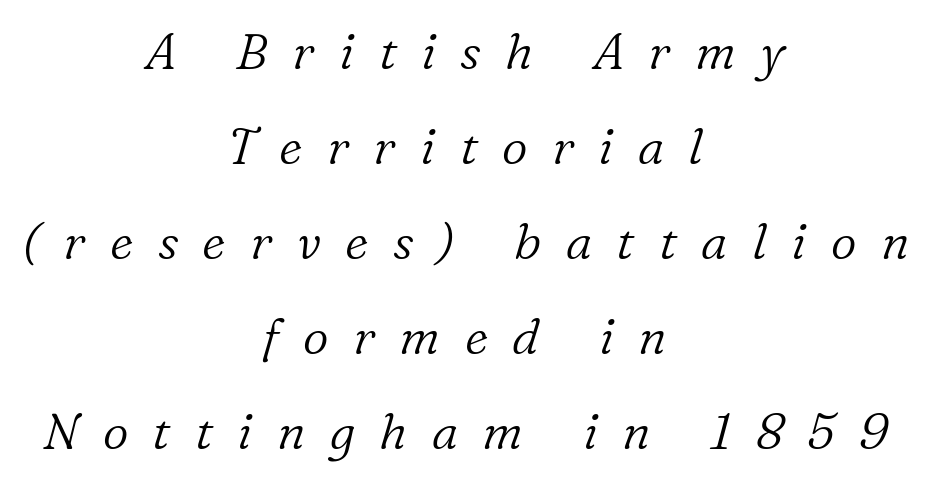
{"serif": "yes", "italic": "yes", "lean": "right", "slant_degrees": 16, "bold": "no", "weight": "light", "width": "normal", "stroke_contrast": "low", "x_height": "medium", "monospaced": "no", "underline": "no", "align": "center", "line_spacing": "loose", "line_spacing_ratio": 1.9, "letter_spacing": "wide", "letter_spacing_em": 0.49, "glyph_px": 50}
